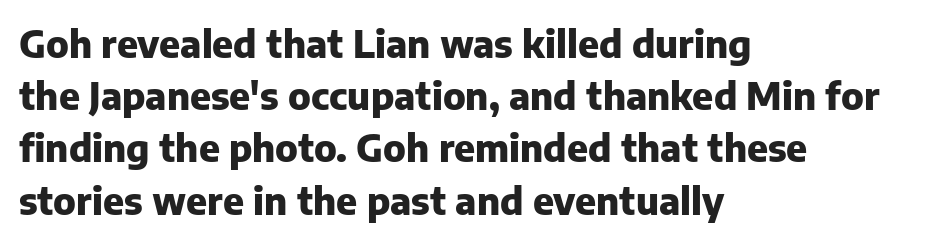
The image shows 37 px heavy sans-serif type, upright; set left-aligned, normal line spacing (1.41x), normal letter spacing, not underlined; low stroke contrast and a medium x-height.
